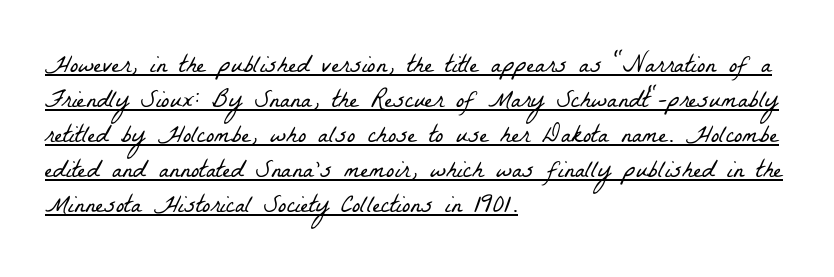
The image shows 25 px text type; set left-aligned, normal line spacing (1.4x), normal letter spacing, underlined.
